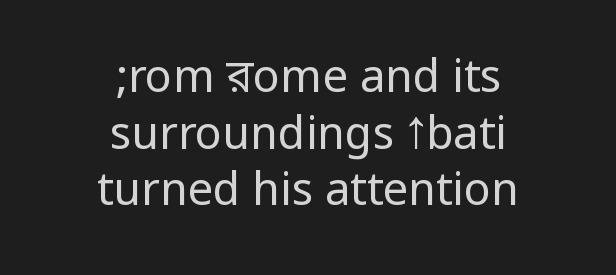
Q: Is the text bold? A: No.
Q: Is the text italic (slanted)? A: No, it is upright.
Q: Is the typeface a serif or a sans-serif typeface? A: Sans-serif.
Q: Is the text underlined? A: No.
Q: How is the paragraph aligned? A: Centered.
Q: Is the spacing between letters normal or unusually wide? A: Normal.
Q: Is the spacing between lines tight, normal or loose? A: Normal.
Q: Width (condensed, normal, or wide)? A: Condensed.
Q: Stroke contrast? A: Low.
